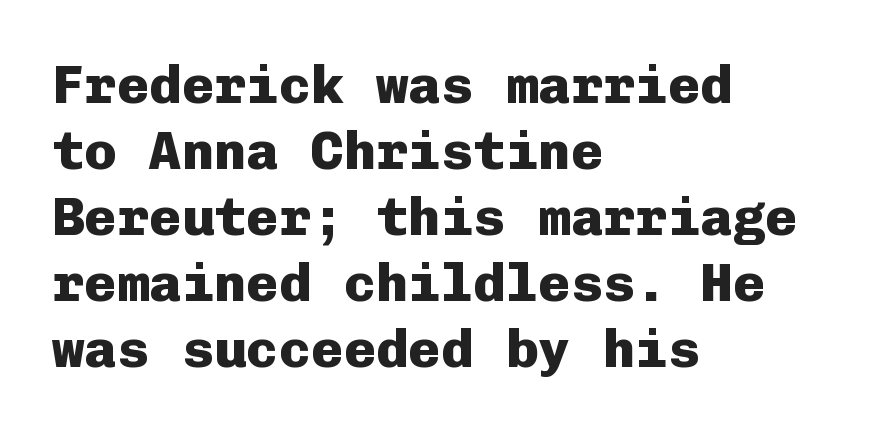
The image shows 54 px heavy sans-serif type, upright, monospaced; set left-aligned, line spacing 1.22x, normal letter spacing, not underlined; low stroke contrast and a medium x-height.
